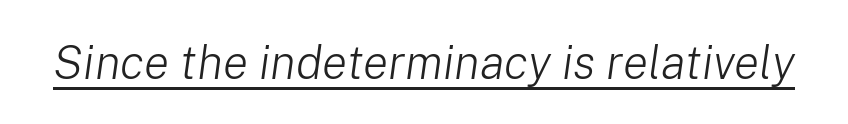
{"italic": "yes", "lean": "right", "slant_degrees": 8, "bold": "no", "weight": "light", "width": "normal", "stroke_contrast": "low", "x_height": "medium", "monospaced": "no", "underline": "yes", "letter_spacing": "normal", "letter_spacing_em": 0.0, "glyph_px": 47}
